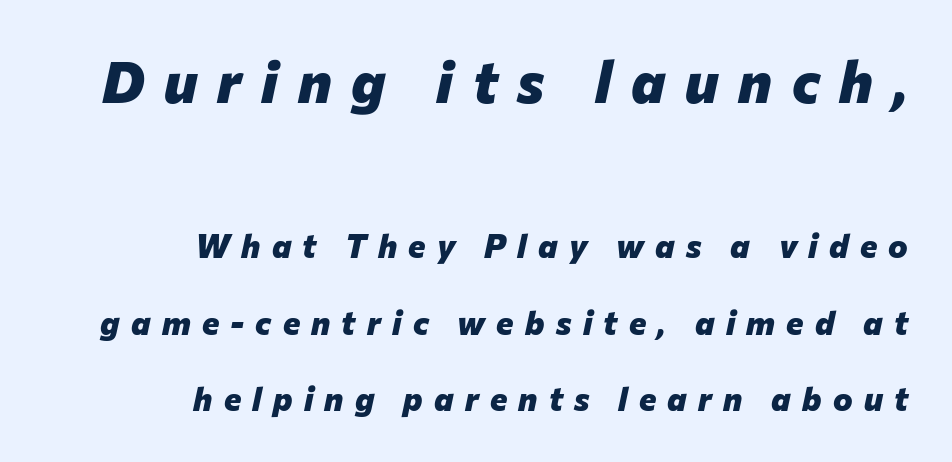
The image shows 58 px heavy type, italic (leaning right); set right-aligned, loose line spacing (2.31x), unusually wide letter spacing (+0.34 em), not underlined; the first (top) block is 1.76x larger; low stroke contrast and a medium x-height.
